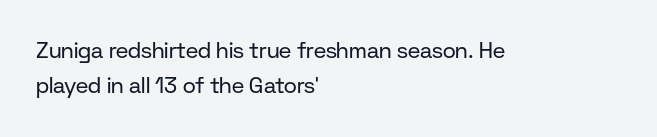
All the whitespace from short lines collects on the right. No extra tracking has been applied to these lines. Characters remain perfectly vertical along every line. The space beneath each line is pristine and unruled. Vertical stems look standard width or narrower in stroke.
